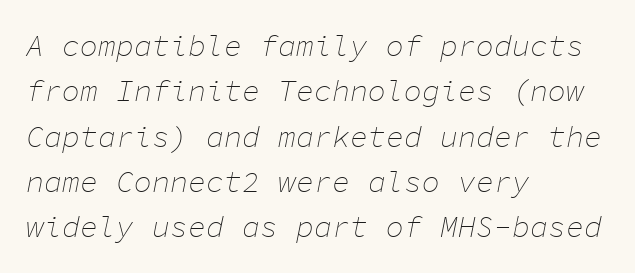
The image shows 30 px thin type, italic (leaning right), monospaced; set left-aligned, normal line spacing (1.51x), normal letter spacing, not underlined; low stroke contrast and a medium x-height.
